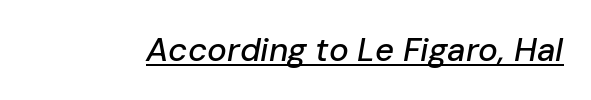
Q: Is the text italic (slanted)? A: Yes, it leans right by about 10 degrees.
Q: Is the text underlined? A: Yes.
Q: Is the spacing between letters normal or unusually wide? A: Normal.
Q: Width (condensed, normal, or wide)? A: Normal.
Q: Stroke contrast? A: Low.
Q: x-height? A: Medium.
Q: Monospaced? A: No.
